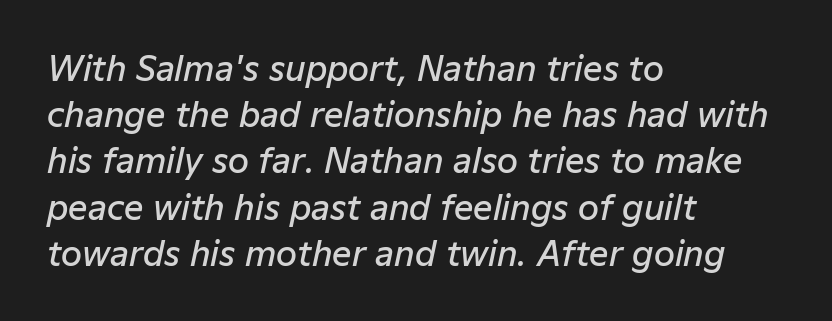
{"italic": "yes", "lean": "right", "slant_degrees": 12, "bold": "semi", "weight": "semibold", "width": "normal", "stroke_contrast": "low", "x_height": "medium", "monospaced": "no", "underline": "no", "align": "left", "line_spacing": "normal", "line_spacing_ratio": 1.36, "letter_spacing": "normal", "letter_spacing_em": 0.0, "glyph_px": 34}
